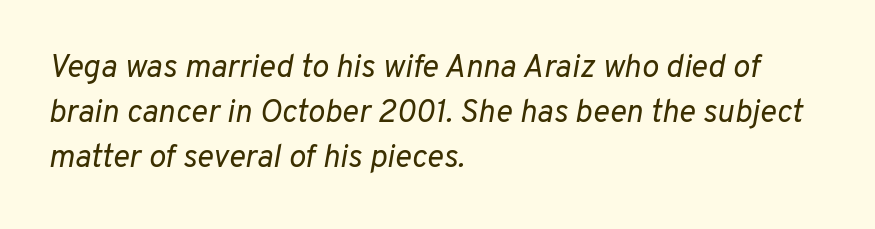
Q: Is the text bold? A: No.
Q: Is the text italic (slanted)? A: Yes, it leans right by about 10 degrees.
Q: Is the text underlined? A: No.
Q: How is the paragraph aligned? A: Left-aligned.
Q: Is the spacing between letters normal or unusually wide? A: Normal.
Q: Is the spacing between lines tight, normal or loose? A: Normal.
Q: Width (condensed, normal, or wide)? A: Normal.
Q: Stroke contrast? A: Low.
Q: x-height? A: Medium.
Q: Monospaced? A: No.
